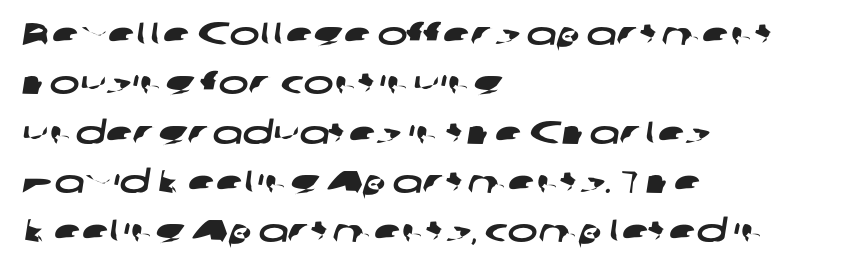
Decoration check: the copy has no underline. Normally led — the rows are evenly, conventionally spaced. The rendering anchors every line to the left-hand side. Note the varied advance widths — an 'i' is clearly narrower than an 'm'. Note: no serifs on the glyphs. How are the letters spaced? Ordinarily, with no added tracking.
